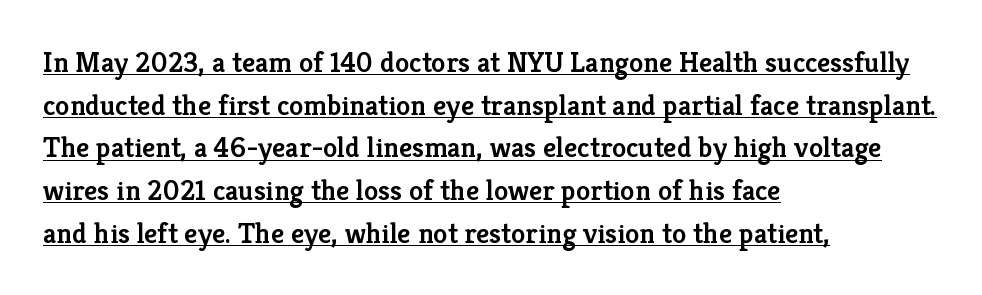
Q: Is the text bold? A: Semi-bold.
Q: Is the text italic (slanted)? A: No, it is upright.
Q: Is the typeface a serif or a sans-serif typeface? A: Serif.
Q: Is the text underlined? A: Yes.
Q: How is the paragraph aligned? A: Left-aligned.
Q: Is the spacing between letters normal or unusually wide? A: Normal.
Q: Is the spacing between lines tight, normal or loose? A: Normal.
Q: Width (condensed, normal, or wide)? A: Normal.
Q: Stroke contrast? A: Low.
Q: x-height? A: Medium.
Q: Monospaced? A: No.
